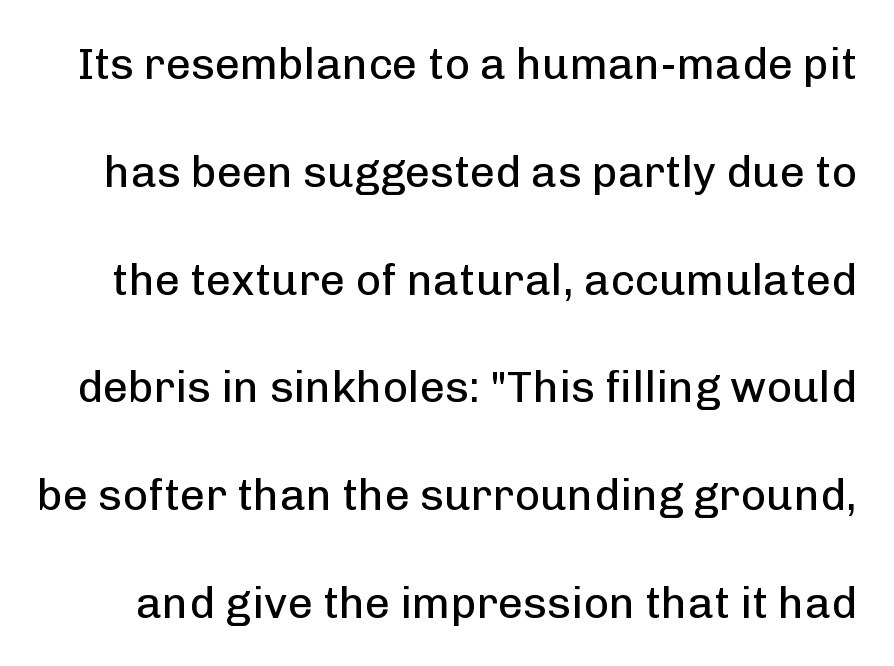
{"serif": "no", "italic": "no", "bold": "no", "weight": "regular", "width": "normal", "stroke_contrast": "low", "x_height": "medium", "monospaced": "no", "underline": "no", "line_spacing": "loose", "line_spacing_ratio": 2.45, "letter_spacing": "normal", "letter_spacing_em": 0.0, "glyph_px": 44}
